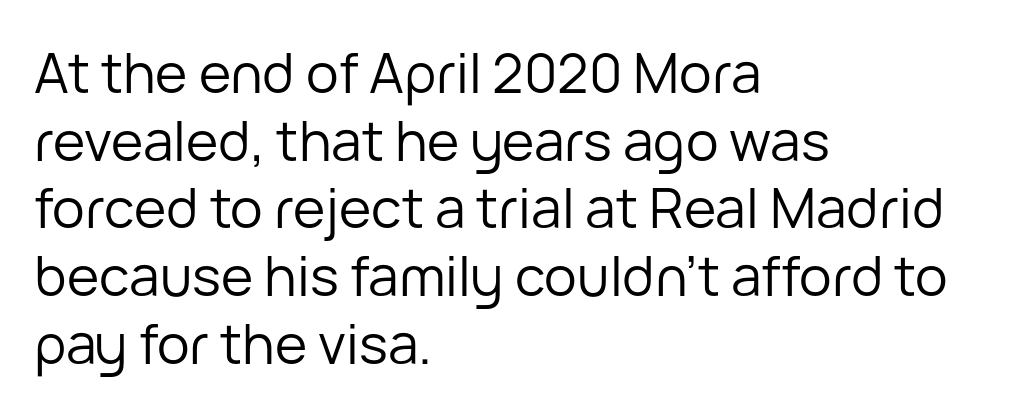
{"serif": "no", "italic": "no", "bold": "no", "weight": "regular", "width": "normal", "stroke_contrast": "low", "x_height": "medium", "monospaced": "no", "underline": "no", "align": "left", "line_spacing_ratio": 1.23, "letter_spacing": "normal", "letter_spacing_em": 0.0, "glyph_px": 55}
